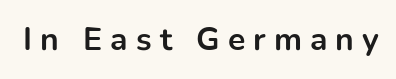
{"serif": "no", "italic": "no", "bold": "yes", "weight": "bold", "width": "normal", "stroke_contrast": "low", "x_height": "medium", "monospaced": "no", "underline": "no", "letter_spacing": "wide", "letter_spacing_em": 0.25, "glyph_px": 32}
